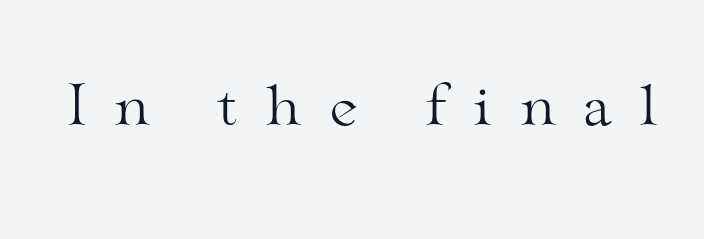
The lettering stays uniformly vertical, giving the passage a roman look. The rendering shows small feet on the letterforms — a serif design. The passage shown is typed in a proportional face where columns would drift. No heavy texture on the line: the type isn't bold. Here the glyphs are tracked loosely, breaking word shapes into spaced letters. The foot of each line stays bare and open.
